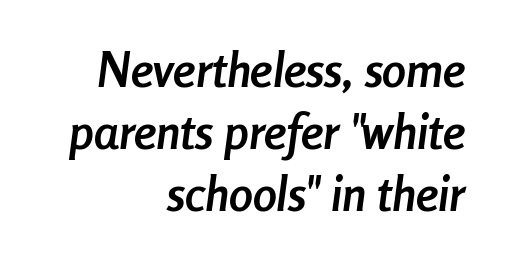
{"italic": "yes", "lean": "right", "slant_degrees": 8, "bold": "yes", "weight": "semibold", "width": "condensed", "stroke_contrast": "low", "x_height": "medium", "monospaced": "no", "underline": "no", "align": "right", "line_spacing": "normal", "line_spacing_ratio": 1.29, "letter_spacing": "normal", "letter_spacing_em": 0.0, "glyph_px": 48}
